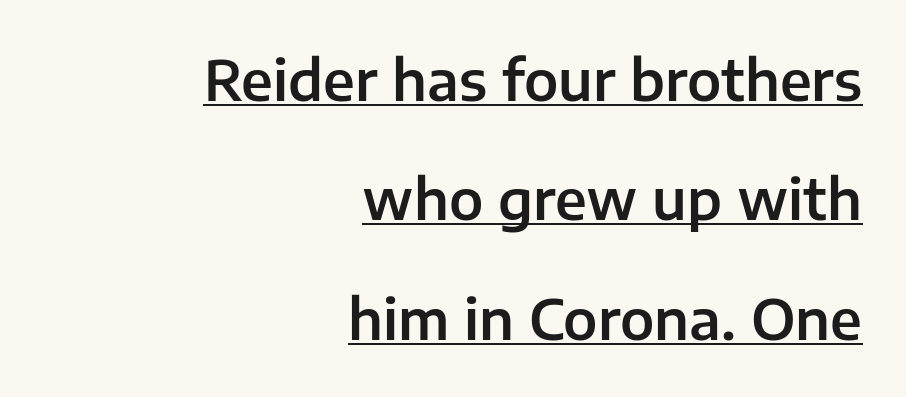
{"serif": "no", "italic": "no", "width": "normal", "stroke_contrast": "low", "x_height": "medium", "monospaced": "no", "underline": "yes", "align": "right", "line_spacing": "loose", "line_spacing_ratio": 2.17, "letter_spacing": "normal", "letter_spacing_em": 0.0, "glyph_px": 55}
